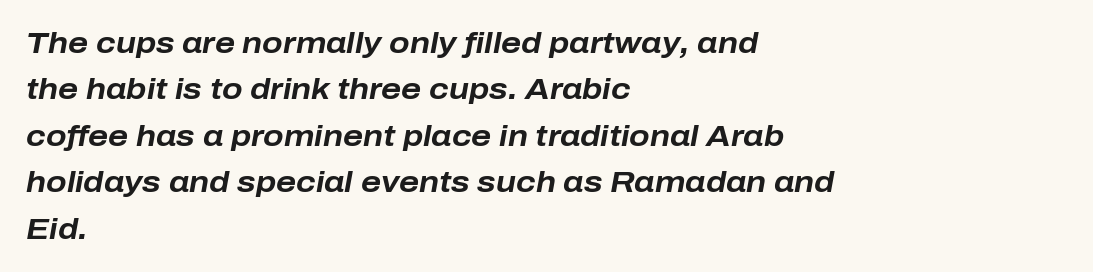
The image shows 30 px bold type, italic (leaning right); set left-aligned, normal line spacing (1.55x), normal letter spacing, not underlined; low stroke contrast and a medium x-height.
